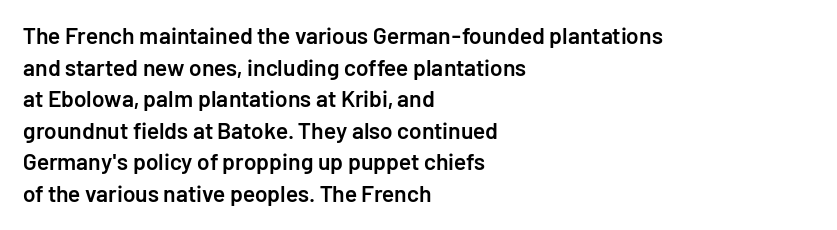
The image shows 23 px text type, upright; set left-aligned, normal line spacing (1.37x), normal letter spacing, not underlined.
